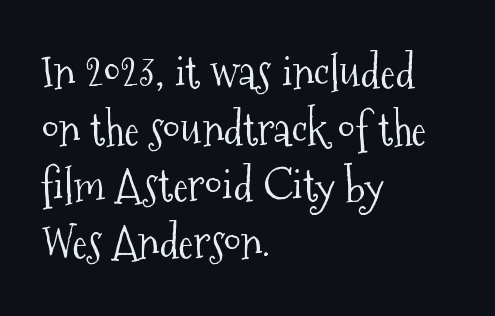
{"serif": "yes", "italic": "no", "bold": "no", "weight": "light", "width": "condensed", "stroke_contrast": "medium", "x_height": "medium", "monospaced": "no", "underline": "no", "align": "left", "line_spacing": "normal", "line_spacing_ratio": 1.26, "letter_spacing": "normal", "letter_spacing_em": 0.0, "glyph_px": 45}
